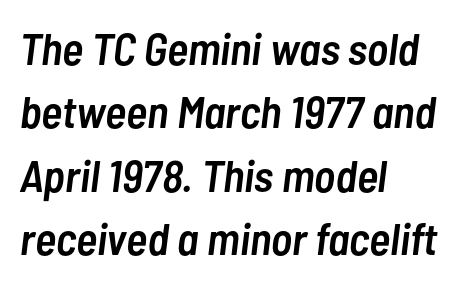
{"italic": "yes", "lean": "right", "slant_degrees": 7, "bold": "semi", "weight": "semibold", "width": "condensed", "stroke_contrast": "low", "x_height": "medium", "monospaced": "no", "underline": "no", "align": "left", "line_spacing": "normal", "line_spacing_ratio": 1.41, "letter_spacing": "normal", "letter_spacing_em": 0.0, "glyph_px": 45}
